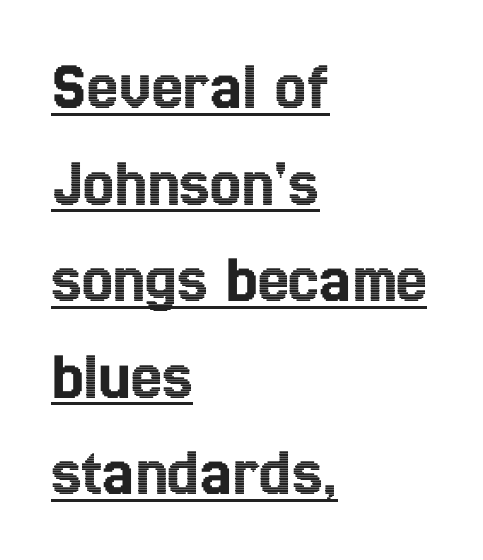
The typography opts for an upright posture over an oblique one. Line starts are locked; line ends wander. The face used here appears with an underline applied. You could not count columns in this text — the font is proportionally spaced.
